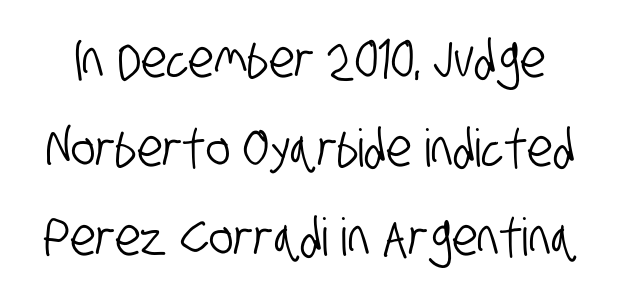
Q: Is the typeface a serif or a sans-serif typeface? A: Sans-serif.
Q: Is the text underlined? A: No.
Q: Is the spacing between letters normal or unusually wide? A: Normal.
Q: Width (condensed, normal, or wide)? A: Condensed.
Q: Stroke contrast? A: Low.
Q: x-height? A: Large.
Q: Monospaced? A: No.
